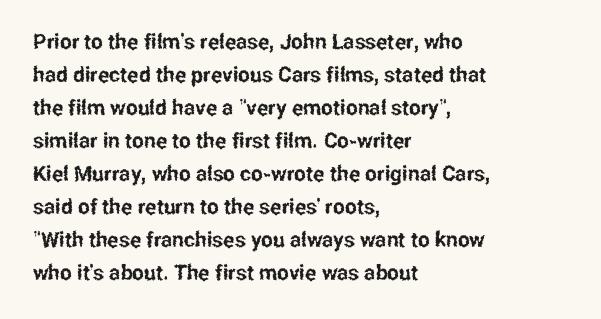
Do the letters lean? They stand straight. You could call the tracking neutral — neither tight nor loose. The passage shown is not underscored anywhere. The ragged edge is on the right, which tells us the setting is flush left. Students, observe: this is what conventionally led text looks like.
